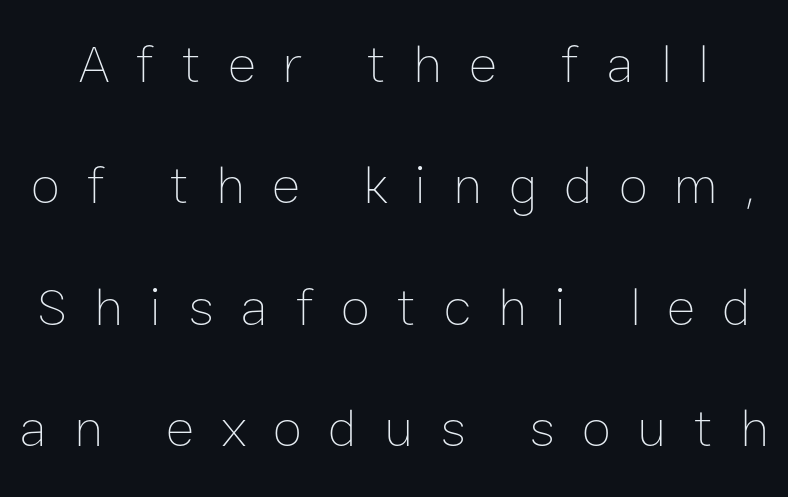
Style check: upright. Regarding leading, the lines here are spaced well apart. Stem width sits at or under what a default text font uses. The gap between lines stays unmarked. The passage shown has open, widely tracked lettering throughout.
